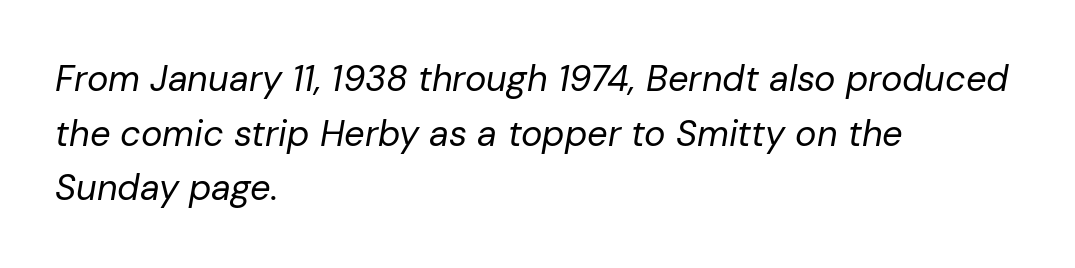
{"italic": "yes", "lean": "right", "slant_degrees": 10, "bold": "no", "weight": "regular", "width": "normal", "stroke_contrast": "low", "x_height": "medium", "monospaced": "no", "underline": "no", "align": "left", "line_spacing": "normal", "line_spacing_ratio": 1.52, "letter_spacing": "normal", "letter_spacing_em": 0.0, "glyph_px": 36}
